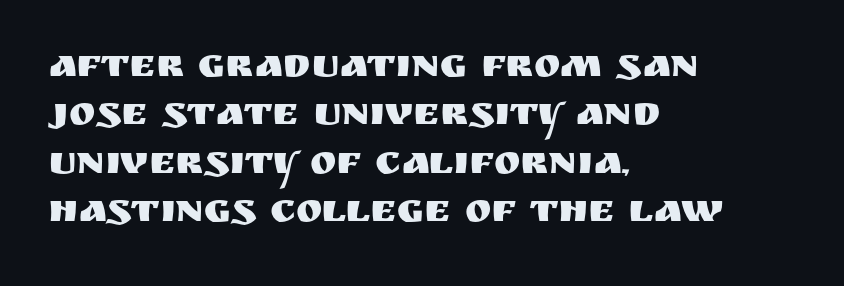
Q: Is the text italic (slanted)? A: No, it is upright.
Q: Is the typeface a serif or a sans-serif typeface? A: Sans-serif.
Q: Is the text underlined? A: No.
Q: How is the paragraph aligned? A: Left-aligned.
Q: Is the spacing between letters normal or unusually wide? A: Normal.
Q: Width (condensed, normal, or wide)? A: Normal.
Q: Stroke contrast? A: Medium.
Q: x-height? A: Large.
Q: Monospaced? A: No.
